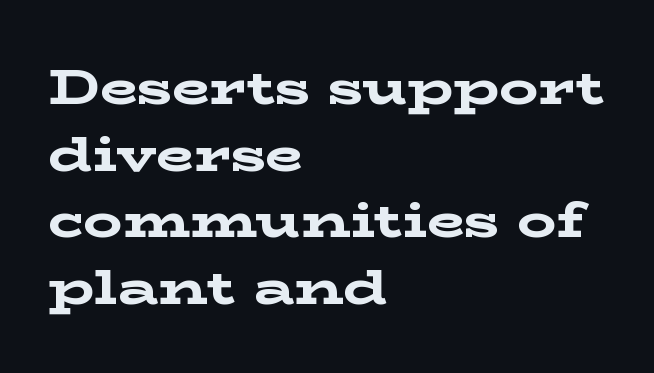
{"serif": "yes", "italic": "no", "bold": "yes", "weight": "bold", "width": "wide", "stroke_contrast": "low", "x_height": "medium", "monospaced": "no", "underline": "no", "align": "left", "line_spacing": "normal", "line_spacing_ratio": 1.36, "letter_spacing": "normal", "letter_spacing_em": 0.0, "glyph_px": 49}
